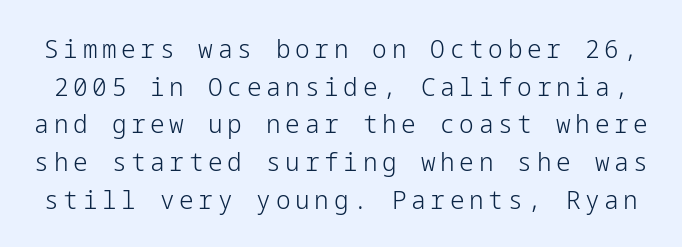
{"italic": "no", "bold": "no", "underline": "no", "line_spacing": "normal", "line_spacing_ratio": 1.45, "glyph_px": 26}
